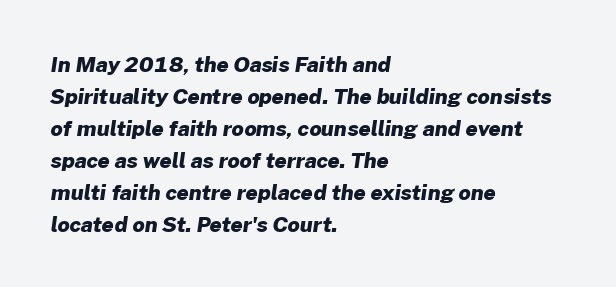
Every row of glyphs begins at an identical x-position on the left. Tracking here is standard; glyphs follow each other at the usual distance. Only glyphs here, with clear space below each row. Summary of vertical rhythm: regular, with standard interline spacing.
